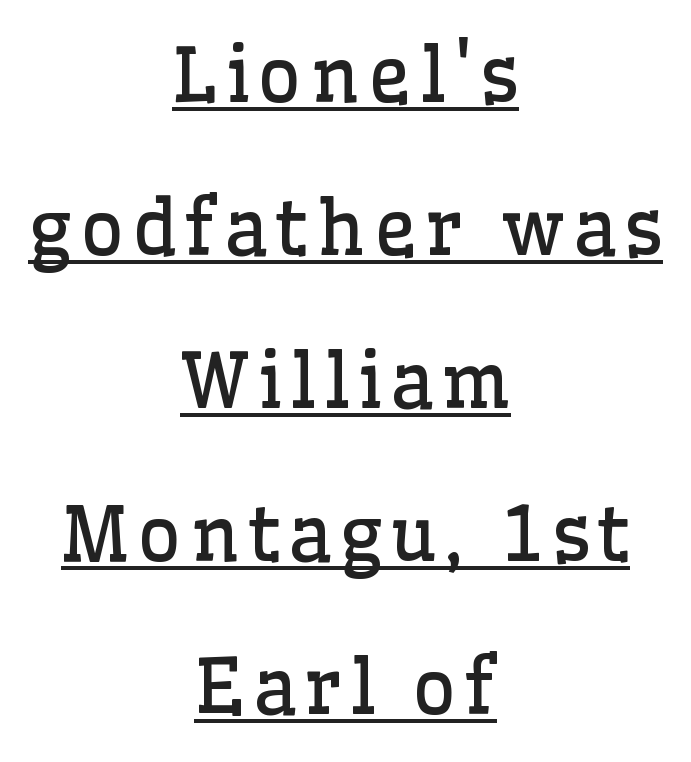
Q: Is the text bold? A: No.
Q: Is the text italic (slanted)? A: No, it is upright.
Q: Is the typeface a serif or a sans-serif typeface? A: Serif.
Q: Is the text underlined? A: Yes.
Q: How is the paragraph aligned? A: Centered.
Q: Is the spacing between lines tight, normal or loose? A: Loose.
Q: Width (condensed, normal, or wide)? A: Normal.
Q: Stroke contrast? A: Low.
Q: x-height? A: Medium.
Q: Monospaced? A: No.
